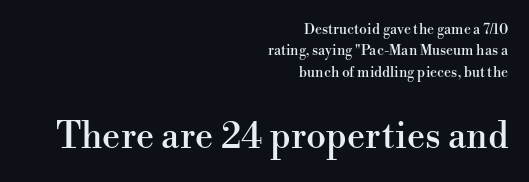
What's the leading like? Ordinary, nothing unusual. The designer gave the closing block more size than the opening block. You could call the tracking neutral — neither tight nor loose. One-word summary of the alignment: right. Rendered with straight, roman letterforms.
